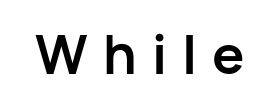
Q: Is the text bold? A: Yes.
Q: Is the text italic (slanted)? A: No, it is upright.
Q: Is the typeface a serif or a sans-serif typeface? A: Sans-serif.
Q: Is the text underlined? A: No.
Q: Is the spacing between letters normal or unusually wide? A: Unusually wide.
Q: Width (condensed, normal, or wide)? A: Normal.
Q: Stroke contrast? A: Low.
Q: x-height? A: Medium.
Q: Monospaced? A: No.
